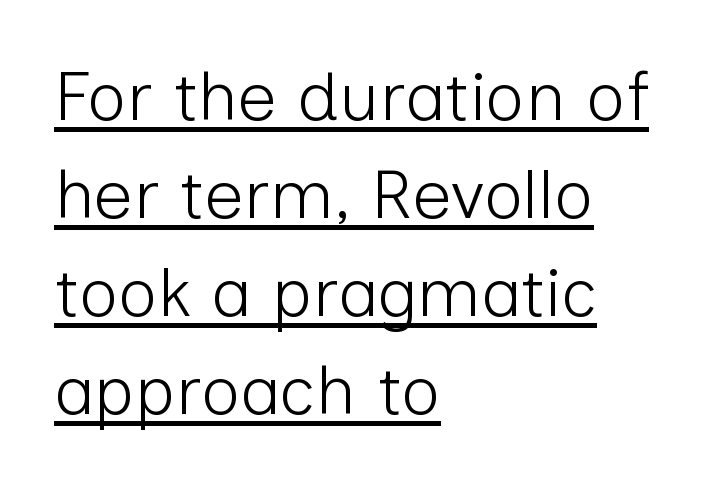
Q: Is the text bold? A: No.
Q: Is the text italic (slanted)? A: No, it is upright.
Q: Is the typeface a serif or a sans-serif typeface? A: Sans-serif.
Q: Is the text underlined? A: Yes.
Q: How is the paragraph aligned? A: Left-aligned.
Q: Is the spacing between letters normal or unusually wide? A: Normal.
Q: Is the spacing between lines tight, normal or loose? A: Normal.
Q: Width (condensed, normal, or wide)? A: Normal.
Q: Stroke contrast? A: Low.
Q: x-height? A: Medium.
Q: Monospaced? A: No.
